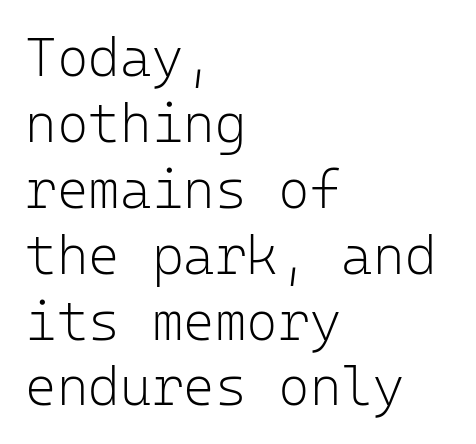
The image shows 54 px light sans-serif type, upright, monospaced; set left-aligned, line spacing 1.22x, normal letter spacing, not underlined; low stroke contrast and a medium x-height.
